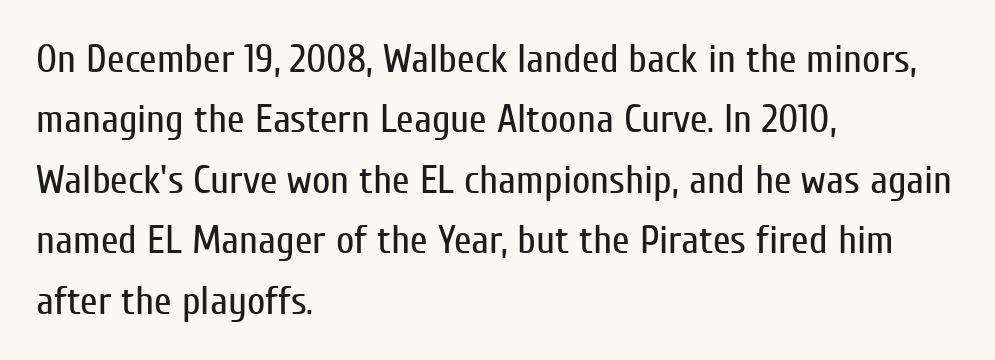
Q: Is the text bold? A: No.
Q: Is the text italic (slanted)? A: No, it is upright.
Q: Is the typeface a serif or a sans-serif typeface? A: Sans-serif.
Q: Is the text underlined? A: No.
Q: How is the paragraph aligned? A: Left-aligned.
Q: Is the spacing between letters normal or unusually wide? A: Normal.
Q: Is the spacing between lines tight, normal or loose? A: Normal.
Q: Width (condensed, normal, or wide)? A: Condensed.
Q: Stroke contrast? A: Low.
Q: x-height? A: Medium.
Q: Monospaced? A: No.
